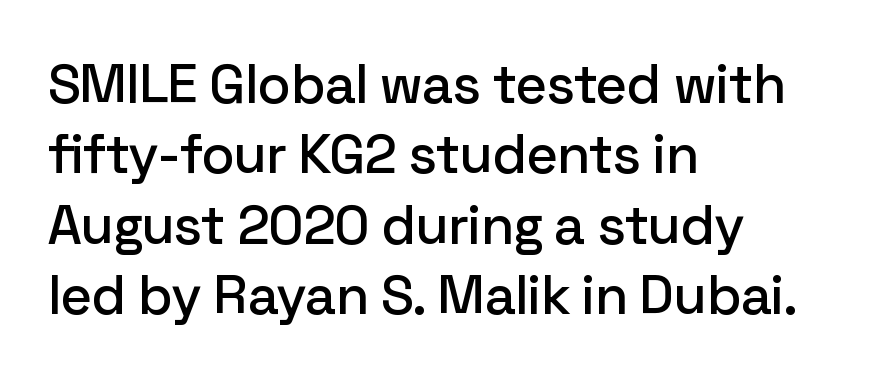
The image shows 55 px sans-serif type, upright; set left-aligned, normal line spacing (1.28x), normal letter spacing, not underlined; low stroke contrast and a medium x-height.
